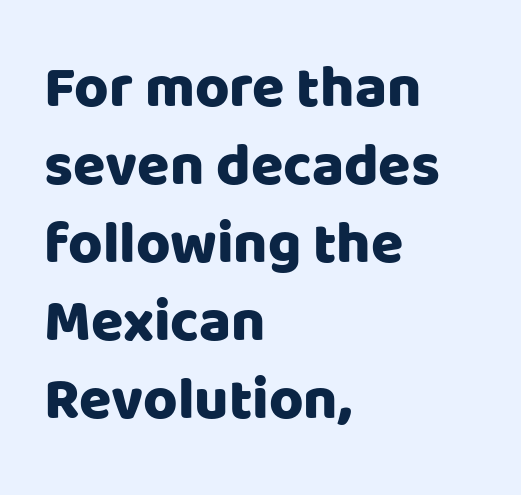
Q: Is the text italic (slanted)? A: No, it is upright.
Q: Is the typeface a serif or a sans-serif typeface? A: Sans-serif.
Q: Is the text underlined? A: No.
Q: How is the paragraph aligned? A: Left-aligned.
Q: Is the spacing between letters normal or unusually wide? A: Normal.
Q: Is the spacing between lines tight, normal or loose? A: Normal.
Q: Width (condensed, normal, or wide)? A: Normal.
Q: Stroke contrast? A: Low.
Q: x-height? A: Large.
Q: Monospaced? A: No.
